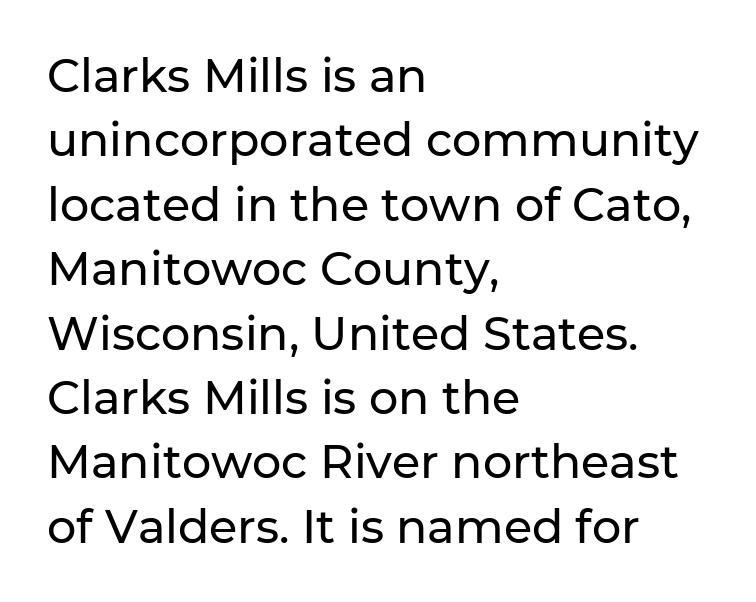
Q: Is the text italic (slanted)? A: No, it is upright.
Q: Is the typeface a serif or a sans-serif typeface? A: Sans-serif.
Q: Is the text underlined? A: No.
Q: How is the paragraph aligned? A: Left-aligned.
Q: Is the spacing between letters normal or unusually wide? A: Normal.
Q: Is the spacing between lines tight, normal or loose? A: Normal.
Q: Width (condensed, normal, or wide)? A: Normal.
Q: Stroke contrast? A: Low.
Q: x-height? A: Medium.
Q: Monospaced? A: No.
